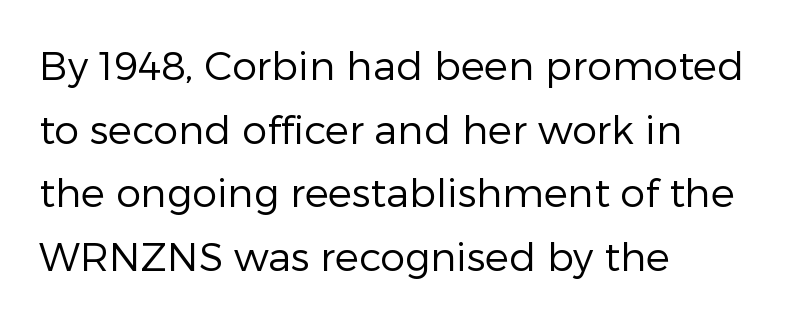
Q: Is the text bold? A: No.
Q: Is the text italic (slanted)? A: No, it is upright.
Q: Is the typeface a serif or a sans-serif typeface? A: Sans-serif.
Q: Is the text underlined? A: No.
Q: How is the paragraph aligned? A: Left-aligned.
Q: Is the spacing between letters normal or unusually wide? A: Normal.
Q: Is the spacing between lines tight, normal or loose? A: Normal.
Q: Width (condensed, normal, or wide)? A: Normal.
Q: Stroke contrast? A: Low.
Q: x-height? A: Medium.
Q: Monospaced? A: No.
